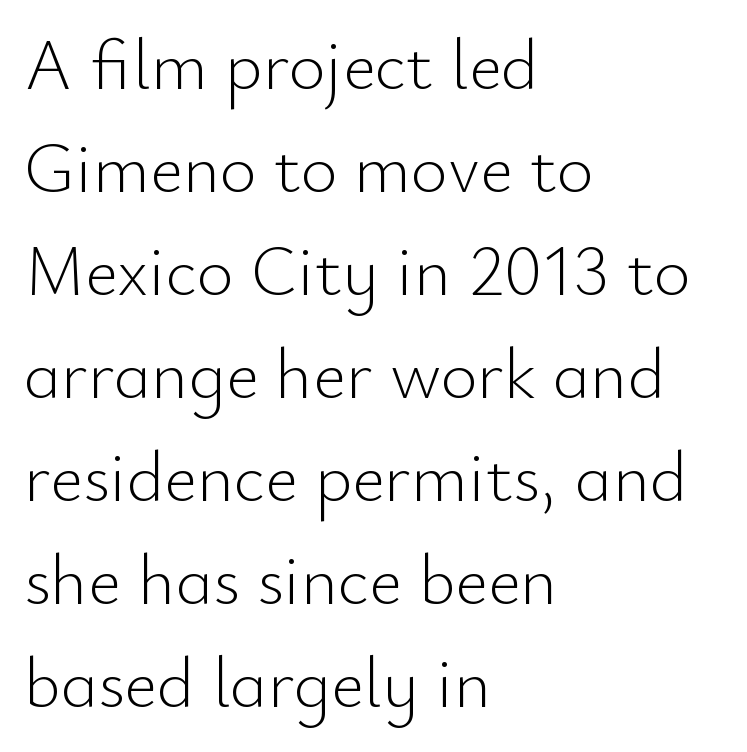
Students, observe: this is what conventionally led text looks like. This is not heavy type; no bold has been used. The passage shown is typeset with a sans-serif family. Looks like regular typesetting: each glyph gets only the width it needs. Casual observation: everything's shoved over to the left.
